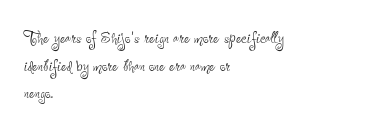
The image shows 20 px text type; set left-aligned, normal line spacing (1.38x), normal letter spacing, not underlined.
